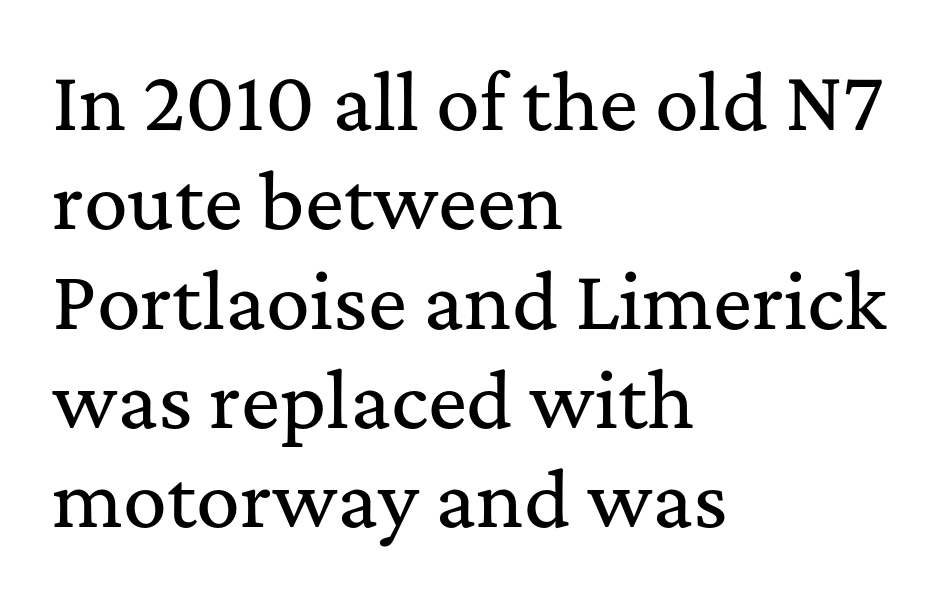
One-word summary of the alignment: left. The baseline area is clear. The letters sit at their default tracking, neither squeezed nor spread. Leading matches the norm, producing a regular column.
